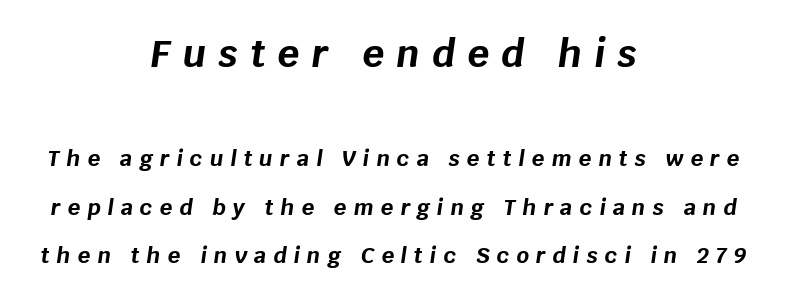
Q: Is the text bold? A: Yes.
Q: Is the text italic (slanted)? A: Yes, it leans right by about 8 degrees.
Q: Is the text underlined? A: No.
Q: How is the paragraph aligned? A: Centered.
Q: Is the spacing between letters normal or unusually wide? A: Unusually wide.
Q: Is the spacing between lines tight, normal or loose? A: Loose.
Q: Which block of text is set in a larger size, the first (top) or the second (bottom)? A: The first (top) one.
Q: Width (condensed, normal, or wide)? A: Normal.
Q: Stroke contrast? A: Low.
Q: x-height? A: Large.
Q: Monospaced? A: No.
